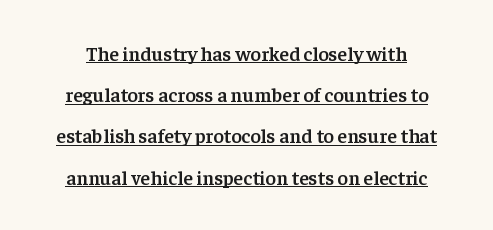
{"italic": "no", "bold": "semi", "underline": "yes", "line_spacing": "loose", "line_spacing_ratio": 2.06, "letter_spacing": "normal", "letter_spacing_em": 0.0, "glyph_px": 20}
